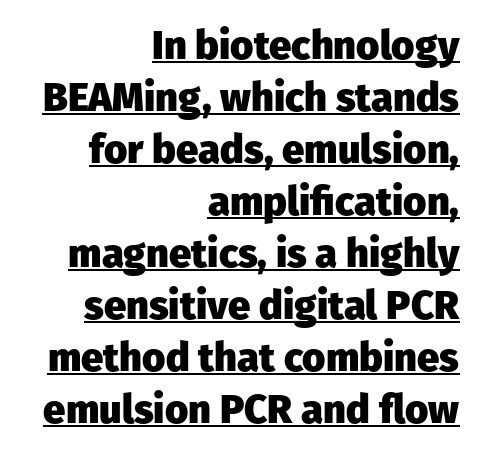
{"serif": "no", "italic": "no", "bold": "yes", "weight": "heavy", "width": "normal", "stroke_contrast": "low", "x_height": "medium", "monospaced": "no", "underline": "yes", "align": "right", "line_spacing": "normal", "line_spacing_ratio": 1.3, "letter_spacing": "normal", "letter_spacing_em": 0.0, "glyph_px": 40}
